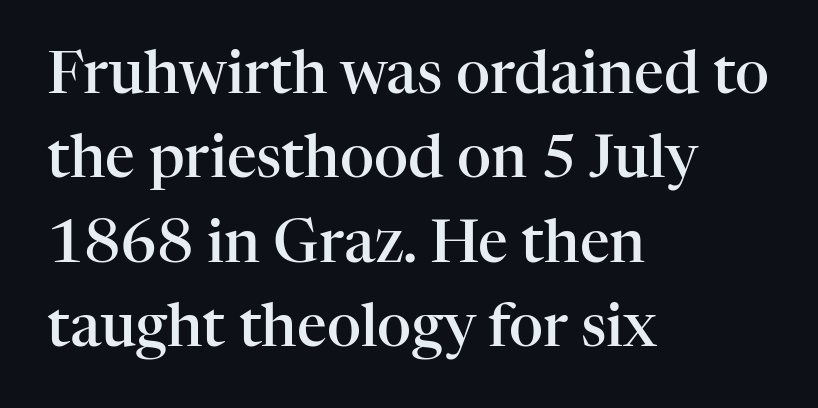
The letters stand upright; this is a roman face. Descender tails drop into unmarked territory. Typeset ragged right — the left edge is the straight one. Horizontal bands of white between lines are of average thickness. The letterforms sit shoulder to shoulder at normal distance. The strokes are fattened partway — semibold, not bold.
